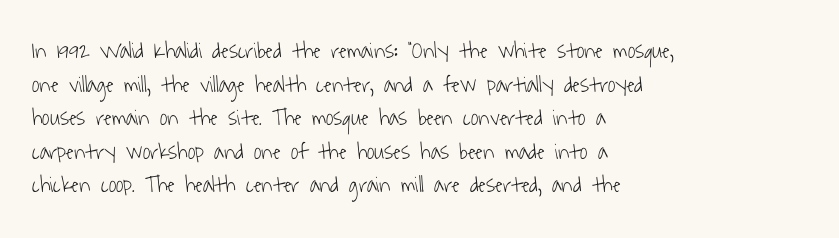
Q: Is the text bold? A: No.
Q: Is the text underlined? A: No.
Q: How is the paragraph aligned? A: Left-aligned.
Q: Is the spacing between letters normal or unusually wide? A: Normal.
Q: Is the spacing between lines tight, normal or loose? A: Normal.
